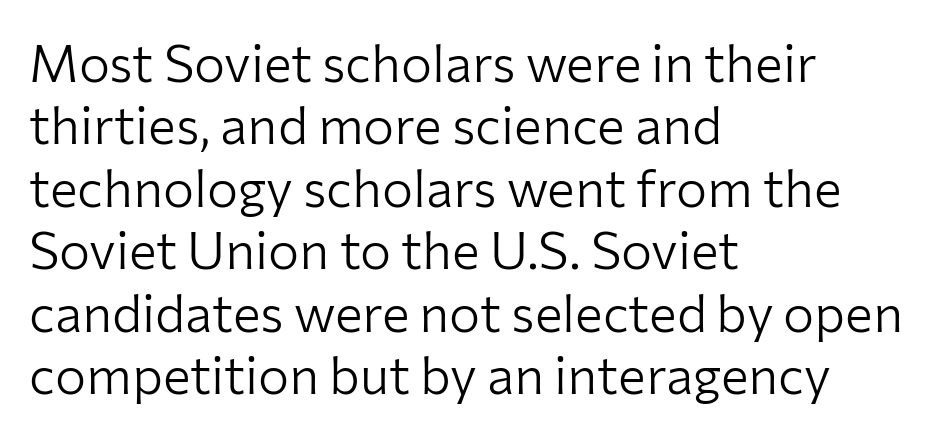
{"serif": "no", "italic": "no", "bold": "no", "weight": "light", "width": "normal", "stroke_contrast": "low", "x_height": "medium", "monospaced": "no", "underline": "no", "align": "left", "line_spacing_ratio": 1.2, "letter_spacing": "normal", "letter_spacing_em": 0.0, "glyph_px": 52}
